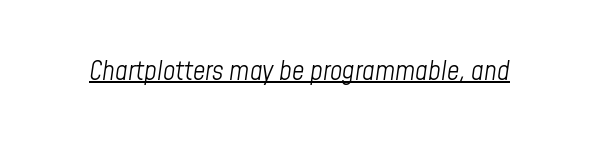
Stems here are at most as thick as an everyday book face. Look at the tracking — it's just the regular setting, nothing added. Every character sits at an angle, as italics do. The sample's only ornament is a line tracing under the words.
